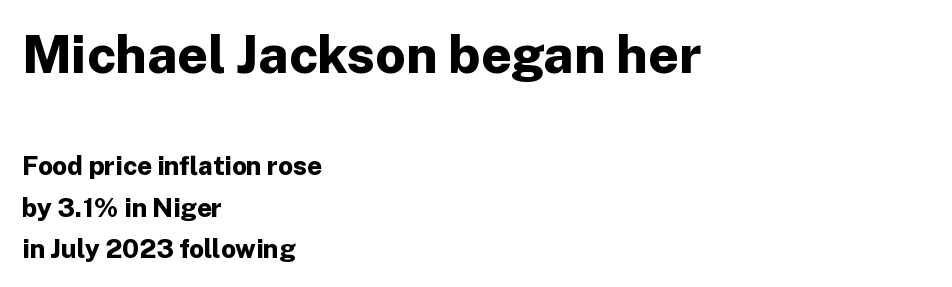
The image shows 53 px bold sans-serif type, upright; set left-aligned, normal line spacing (1.61x), normal letter spacing, not underlined; the first (top) block is 2.04x larger; low stroke contrast and a medium x-height.
